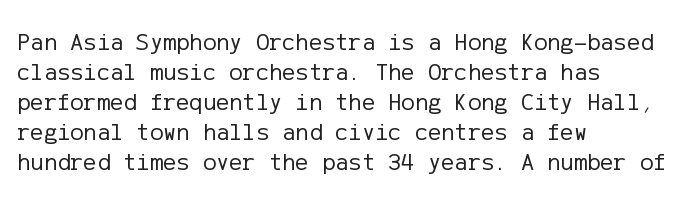
The image shows 25 px text type, upright; set left-aligned, line spacing 1.2x, normal letter spacing, not underlined.
